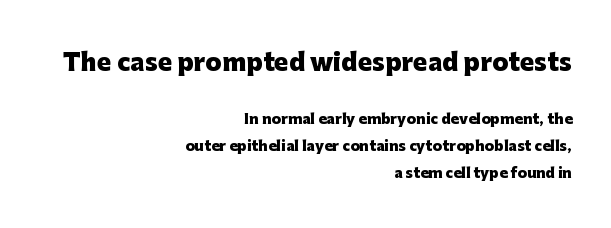
The image shows 24 px bold type, upright; set right-aligned, loose line spacing (1.93x), normal letter spacing, not underlined; the first (top) block is 1.71x larger.
